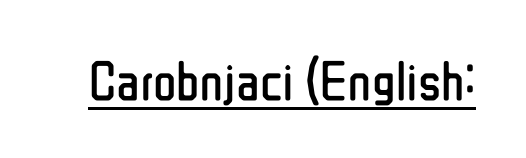
{"serif": "no", "italic": "no", "bold": "no", "weight": "regular", "width": "condensed", "stroke_contrast": "low", "x_height": "medium", "monospaced": "no", "underline": "yes", "letter_spacing": "normal", "letter_spacing_em": 0.0, "glyph_px": 55}
